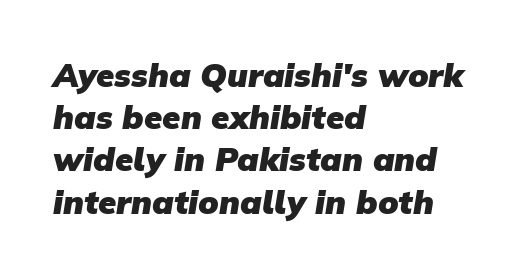
Students, observe: this is what conventionally led text looks like. Each line starts at the same left margin while the right side varies. You could not count columns in this text — the font is proportionally spaced. Look at the bottom of the vertical strokes: they stop flat, with no serifs. Summary of weight: heavy, a full bold. The letters sit at their default tracking, neither squeezed nor spread.
